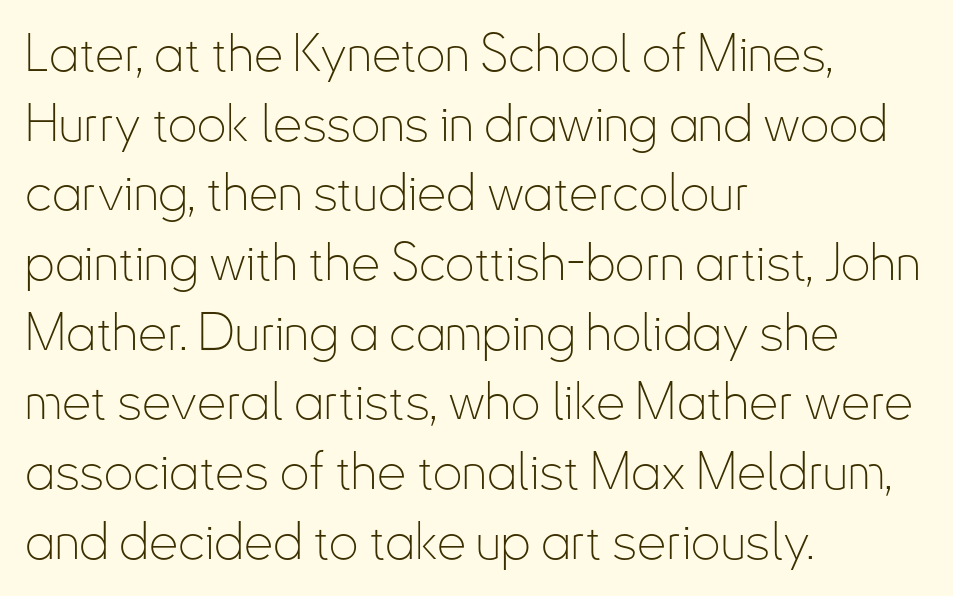
Posture: vertical. Horizontal alignment here is leftward, the default for most running prose. This reads as an unemphasized weight, regular at the heaviest. Compared with typical paragraphs, the rows here are spaced about the same.
